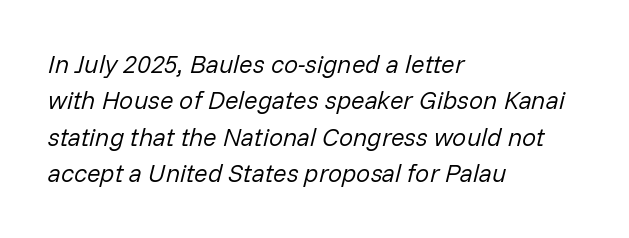
The image shows 25 px text type, italic (leaning right); set left-aligned, normal line spacing (1.46x), normal letter spacing, not underlined.
